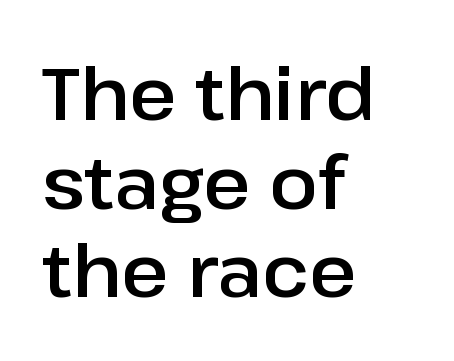
A student would call this left alignment; a typographer would say flush left, rag right. Characters follow at the spacing the type designer built in. Serif or sans? Sans — the stroke terminals are bare. Upright lettering throughout. The passage shown is typed in a proportional face where columns would drift. Unmarked baselines from the first word to the last.
